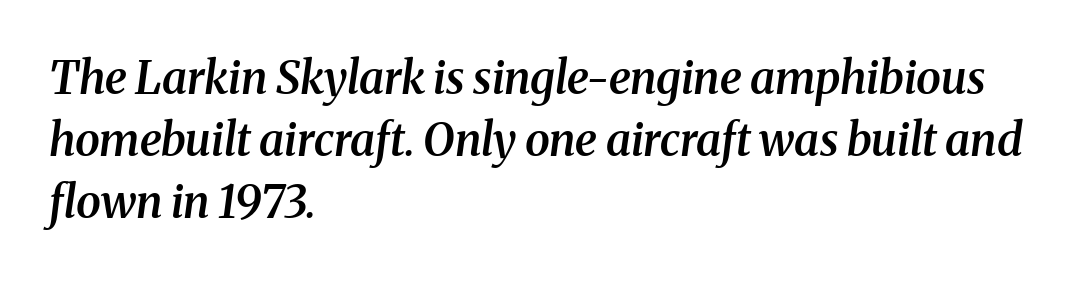
Look at the stroke-to-counter ratio: somewhat heavy, a semibold. The designer left line spacing at the default. Letterform terminals end in serifs throughout the passage. Note the varied advance widths — an 'i' is clearly narrower than an 'm'. Default kerning and tracking; the words read as compact shapes. The font's italic variant was chosen for this text.
